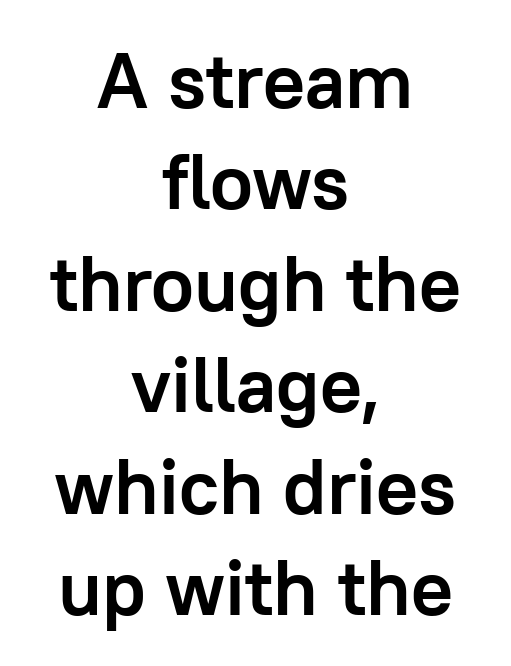
{"serif": "no", "italic": "no", "bold": "yes", "weight": "semibold", "width": "normal", "stroke_contrast": "low", "x_height": "medium", "monospaced": "no", "underline": "no", "align": "center", "line_spacing": "normal", "line_spacing_ratio": 1.3, "letter_spacing": "normal", "letter_spacing_em": 0.0, "glyph_px": 78}
